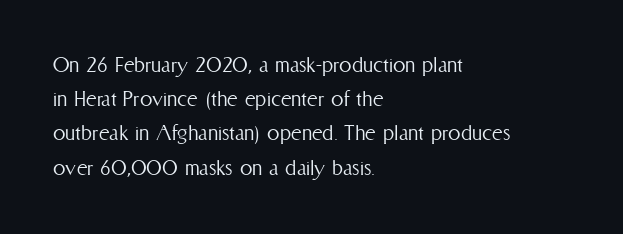
{"italic": "no", "bold": "no", "underline": "no", "align": "left", "line_spacing": "normal", "line_spacing_ratio": 1.37, "letter_spacing": "normal", "letter_spacing_em": 0.0, "glyph_px": 25}
